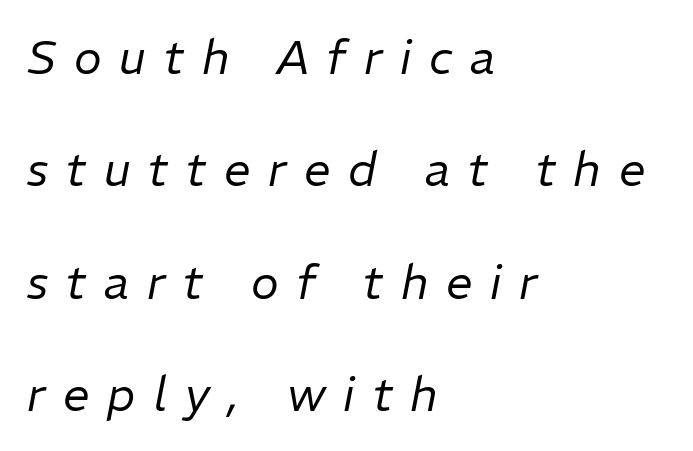
The image shows 47 px regular-weight type, italic (leaning right); set left-aligned, loose line spacing (2.39x), unusually wide letter spacing (+0.38 em), not underlined; low stroke contrast and a medium x-height.
